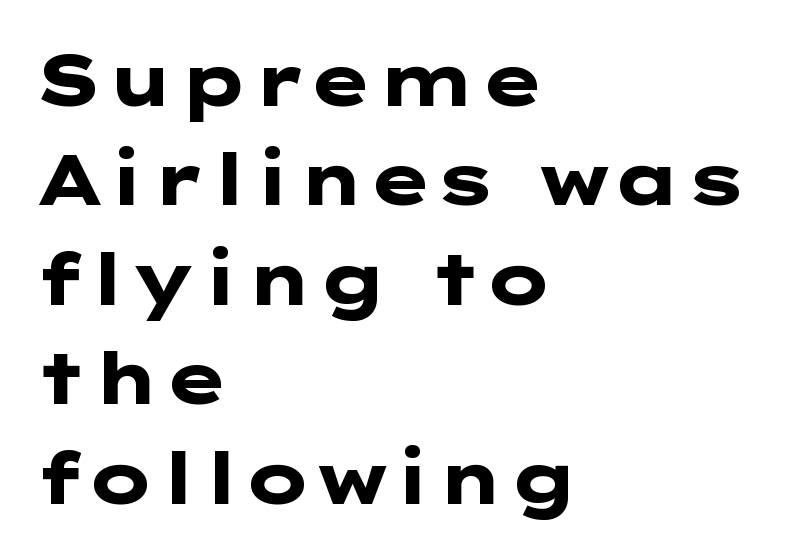
The image shows 71 px heavy, wide sans-serif type, upright; set left-aligned, normal line spacing (1.4x), normal letter spacing, not underlined; low stroke contrast and a medium x-height.
